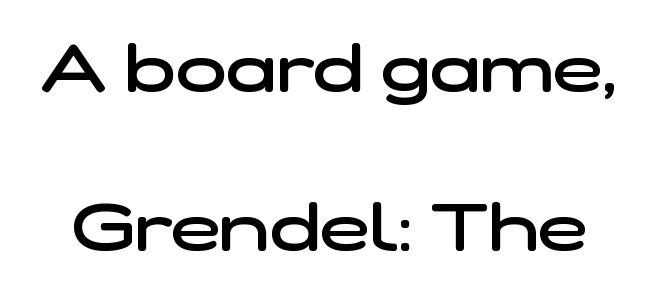
{"serif": "no", "bold": "semi", "weight": "semibold", "width": "wide", "stroke_contrast": "low", "x_height": "medium", "monospaced": "no", "underline": "no", "line_spacing": "loose", "line_spacing_ratio": 2.37, "letter_spacing": "normal", "letter_spacing_em": 0.0, "glyph_px": 67}
